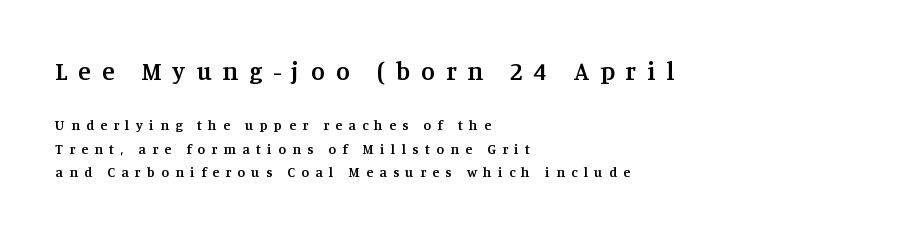
{"italic": "no", "bold": "semi", "underline": "no", "align": "left", "line_spacing": "normal", "line_spacing_ratio": 1.66, "letter_spacing": "wide", "letter_spacing_em": 0.45, "larger_block": "first", "size_ratio": 1.79, "glyph_px": 25}
